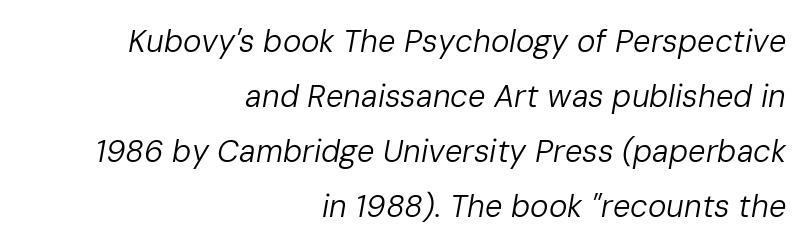
Q: Is the text bold? A: No.
Q: Is the text italic (slanted)? A: Yes, it leans right by about 10 degrees.
Q: Is the text underlined? A: No.
Q: How is the paragraph aligned? A: Right-aligned.
Q: Is the spacing between letters normal or unusually wide? A: Normal.
Q: Width (condensed, normal, or wide)? A: Normal.
Q: Stroke contrast? A: Low.
Q: x-height? A: Medium.
Q: Monospaced? A: No.
